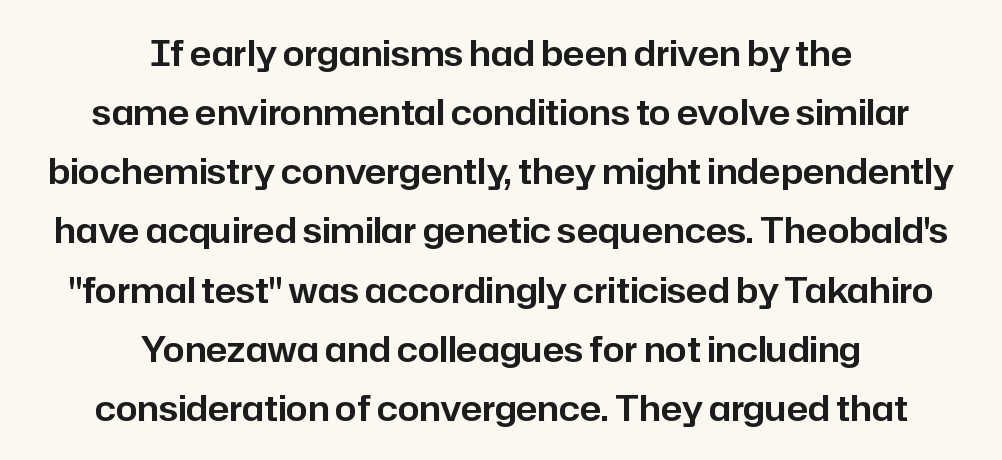
The tracking reads as untouched default to a designer's eye. Is this a sans? Yes — the strokes have no serifs. You can tell it's not italic because the verticals are truly vertical. Words float on clear page, feet unadorned. Do the characters align in a grid? No, the font is proportional. Leading: standard.
